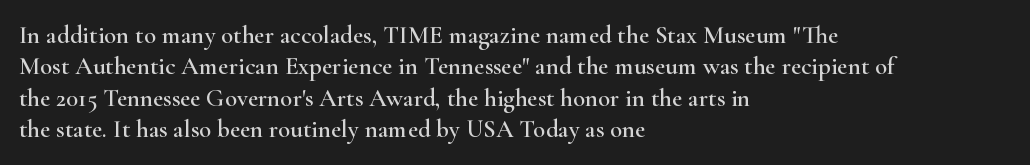
Q: Is the text italic (slanted)? A: No, it is upright.
Q: Is the text underlined? A: No.
Q: How is the paragraph aligned? A: Left-aligned.
Q: Is the spacing between letters normal or unusually wide? A: Normal.
Q: Is the spacing between lines tight, normal or loose? A: Normal.
